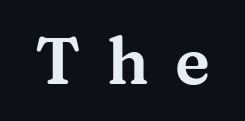
Q: Is the text italic (slanted)? A: No, it is upright.
Q: Is the typeface a serif or a sans-serif typeface? A: Serif.
Q: Is the text underlined? A: No.
Q: Is the spacing between letters normal or unusually wide? A: Unusually wide.
Q: Width (condensed, normal, or wide)? A: Wide.
Q: Stroke contrast? A: Medium.
Q: x-height? A: Medium.
Q: Monospaced? A: No.
